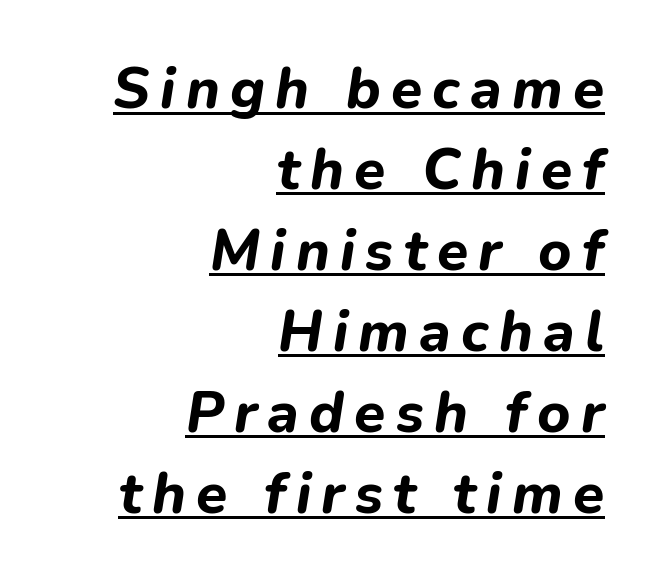
Q: Is the text bold? A: Yes.
Q: Is the text italic (slanted)? A: Yes, it leans right by about 9 degrees.
Q: Is the text underlined? A: Yes.
Q: How is the paragraph aligned? A: Right-aligned.
Q: Is the spacing between lines tight, normal or loose? A: Normal.
Q: Width (condensed, normal, or wide)? A: Normal.
Q: Stroke contrast? A: Low.
Q: x-height? A: Medium.
Q: Monospaced? A: No.
